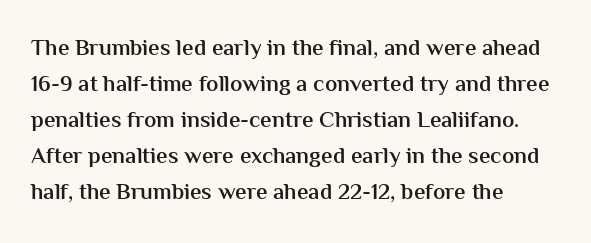
Visually the block forms a straight wall on the left and a jagged coastline on the right. Bold? Not quite — semibold, heavier than regular but stopping short. Horizontal bands of white between lines are of average thickness. Inter-character spacing is left at the font's built-in metrics.
